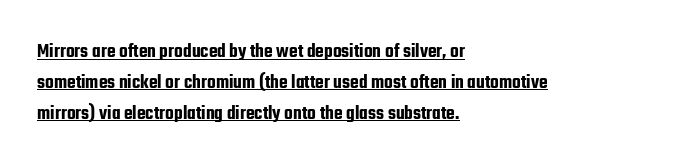
Line beginnings align vertically; line endings do not. Has an underline been added? It has. The designer left line spacing at the default. The letters stand upright; this is a roman face. Nothing unusual about the tracking: characters are spaced as the font intends.
